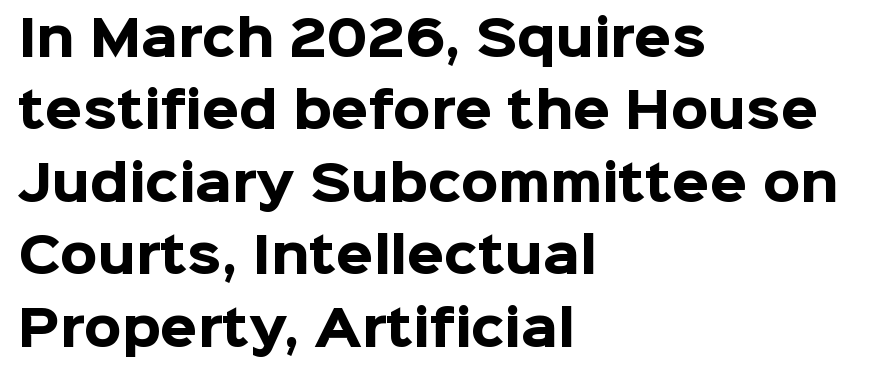
Q: Is the text bold? A: Yes.
Q: Is the text italic (slanted)? A: No, it is upright.
Q: Is the typeface a serif or a sans-serif typeface? A: Sans-serif.
Q: Is the text underlined? A: No.
Q: How is the paragraph aligned? A: Left-aligned.
Q: Is the spacing between letters normal or unusually wide? A: Normal.
Q: Is the spacing between lines tight, normal or loose? A: Normal.
Q: Width (condensed, normal, or wide)? A: Normal.
Q: Stroke contrast? A: Low.
Q: x-height? A: Medium.
Q: Monospaced? A: No.
